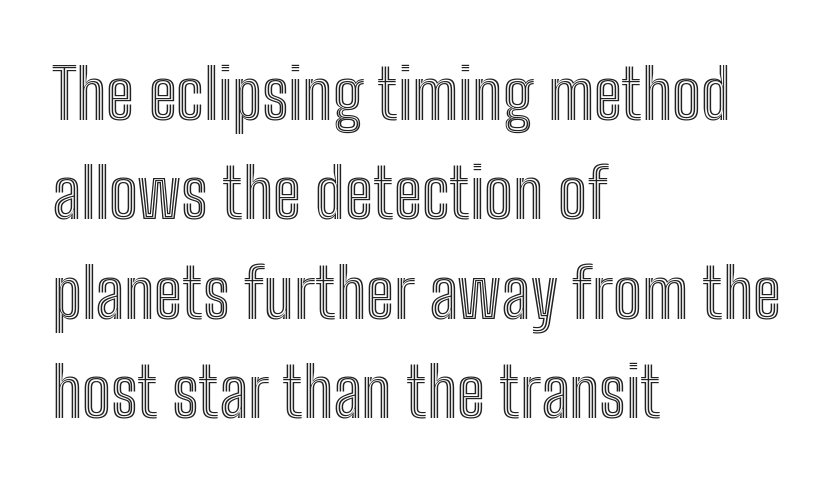
{"italic": "no", "width": "condensed", "x_height": "medium", "monospaced": "no", "underline": "no", "align": "left", "line_spacing": "normal", "line_spacing_ratio": 1.44, "letter_spacing": "normal", "letter_spacing_em": 0.0, "glyph_px": 69}
